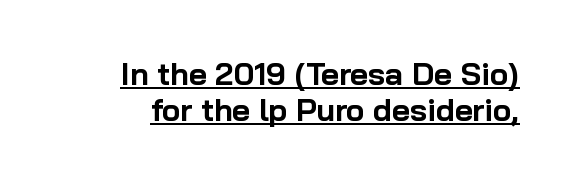
Q: Is the text bold? A: Yes.
Q: Is the text italic (slanted)? A: No, it is upright.
Q: Is the typeface a serif or a sans-serif typeface? A: Sans-serif.
Q: Is the text underlined? A: Yes.
Q: Is the spacing between letters normal or unusually wide? A: Normal.
Q: Width (condensed, normal, or wide)? A: Normal.
Q: Stroke contrast? A: Low.
Q: x-height? A: Medium.
Q: Monospaced? A: No.
